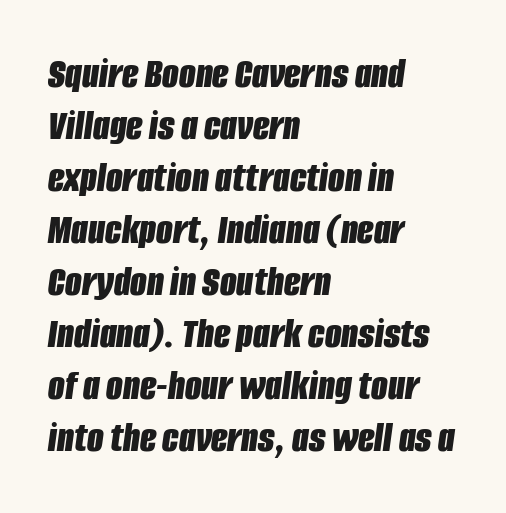
{"italic": "yes", "lean": "right", "slant_degrees": 8, "bold": "yes", "weight": "bold", "width": "condensed", "stroke_contrast": "low", "x_height": "large", "monospaced": "no", "underline": "no", "align": "left", "line_spacing_ratio": 1.21, "letter_spacing": "normal", "letter_spacing_em": 0.0, "glyph_px": 43}
